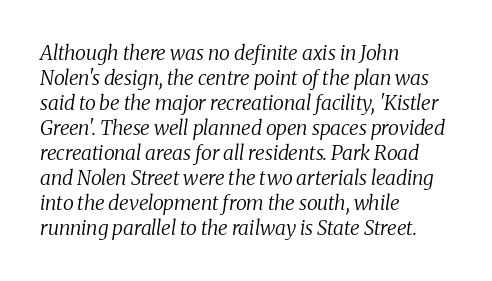
The font is comparable to plain body text, perhaps lighter. Honestly, the row spacing looks completely unremarkable. Each word holds together tightly as a unit, with standard inter-letter gaps. A student would call this left alignment; a typographer would say flush left, rag right. In terms of posture, this sample is oblique.
